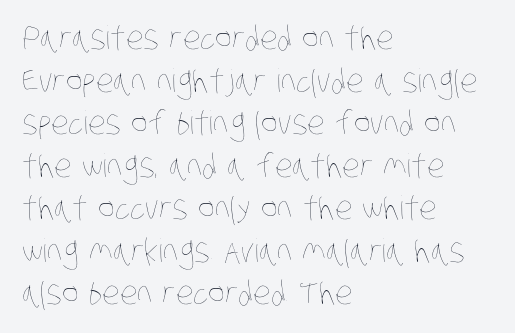
The image shows 32 px thin, condensed type; set left-aligned, normal line spacing (1.33x), normal letter spacing, not underlined; low stroke contrast and a large x-height.
